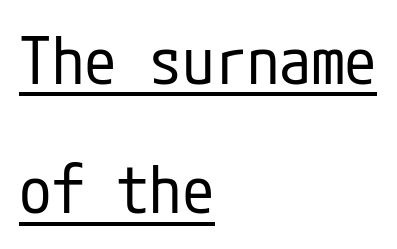
Q: Is the text bold? A: No.
Q: Is the text italic (slanted)? A: No, it is upright.
Q: Is the typeface a serif or a sans-serif typeface? A: Sans-serif.
Q: Is the text underlined? A: Yes.
Q: How is the paragraph aligned? A: Left-aligned.
Q: Is the spacing between letters normal or unusually wide? A: Normal.
Q: Is the spacing between lines tight, normal or loose? A: Loose.
Q: Width (condensed, normal, or wide)? A: Condensed.
Q: Stroke contrast? A: Low.
Q: x-height? A: Medium.
